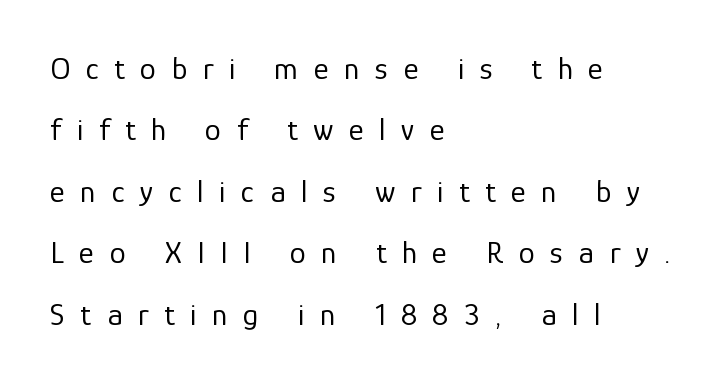
Q: Is the text bold? A: No.
Q: Is the text italic (slanted)? A: No, it is upright.
Q: Is the typeface a serif or a sans-serif typeface? A: Sans-serif.
Q: Is the text underlined? A: No.
Q: How is the paragraph aligned? A: Left-aligned.
Q: Is the spacing between letters normal or unusually wide? A: Unusually wide.
Q: Is the spacing between lines tight, normal or loose? A: Loose.
Q: Width (condensed, normal, or wide)? A: Normal.
Q: Stroke contrast? A: Low.
Q: x-height? A: Medium.
Q: Monospaced? A: No.
